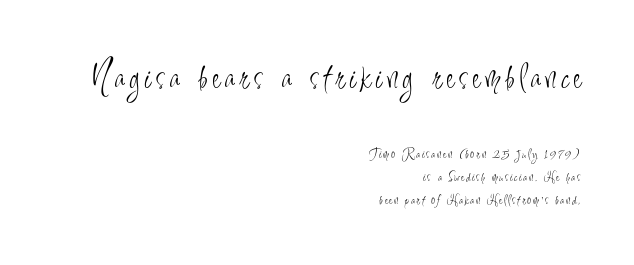
Plain, unruled lines of type. The passage shown stacks its lines at a standard gap. A student would notice the top passage is typeset larger than what follows. Are there feet on the stems? There aren't — it's a sans. Compared with a typical body face, this is equally light or lighter still.
